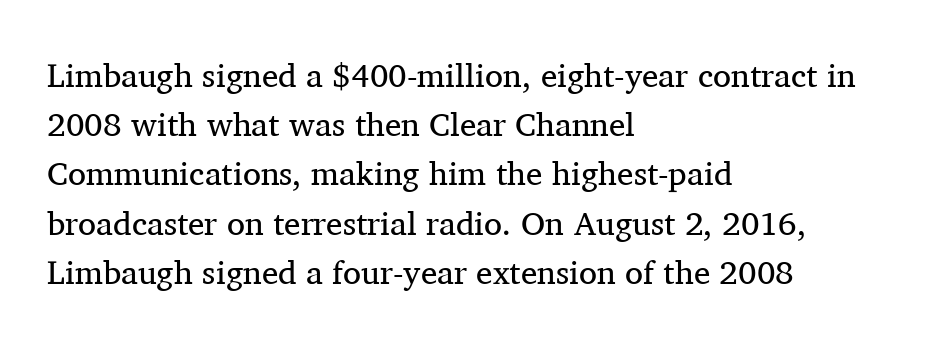
{"serif": "yes", "italic": "no", "bold": "no", "weight": "regular", "width": "normal", "stroke_contrast": "medium", "x_height": "medium", "monospaced": "no", "underline": "no", "align": "left", "line_spacing": "normal", "line_spacing_ratio": 1.49, "letter_spacing": "normal", "letter_spacing_em": 0.0, "glyph_px": 33}
